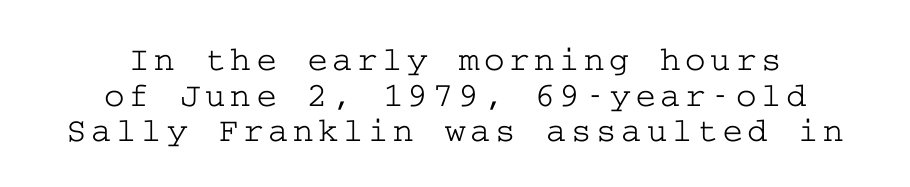
The image shows 35 px wide serif type, upright; set centered, tight line spacing (1.02x), not underlined; low stroke contrast and a medium x-height.
